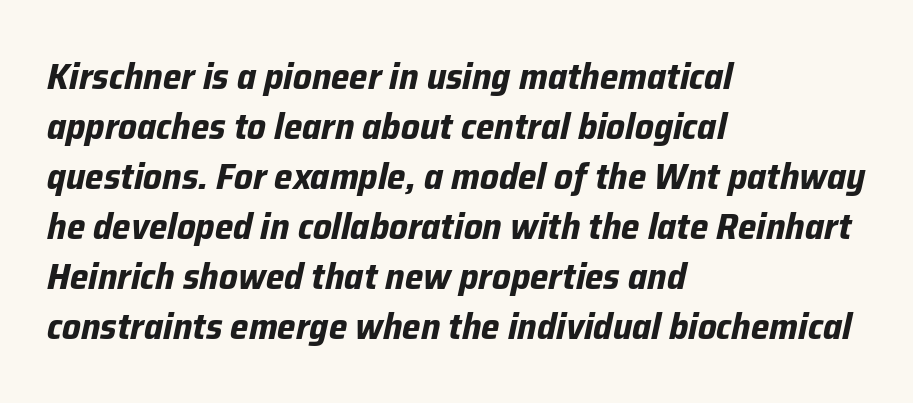
Underline: absent. Varying glyph widths throughout — classic text-font behaviour. Quick note: italic. In CSS terms this would be text-align: left. What's the leading like? Ordinary, nothing unusual. Plenty of ink on the page — the face is bold.
